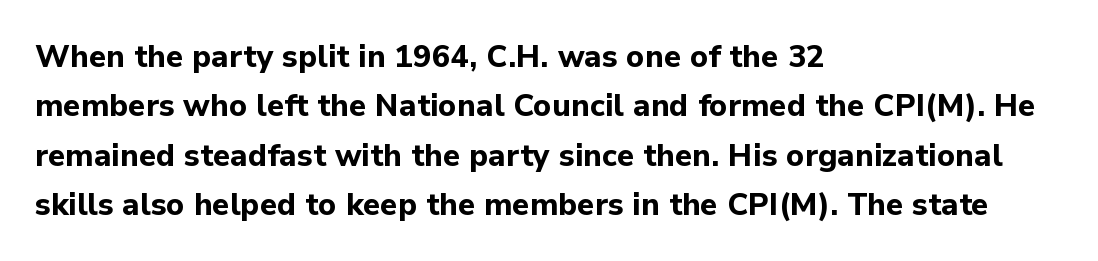
Q: Is the text bold? A: Yes.
Q: Is the text italic (slanted)? A: No, it is upright.
Q: Is the typeface a serif or a sans-serif typeface? A: Sans-serif.
Q: Is the text underlined? A: No.
Q: How is the paragraph aligned? A: Left-aligned.
Q: Is the spacing between letters normal or unusually wide? A: Normal.
Q: Is the spacing between lines tight, normal or loose? A: Normal.
Q: Width (condensed, normal, or wide)? A: Normal.
Q: Stroke contrast? A: Low.
Q: x-height? A: Medium.
Q: Monospaced? A: No.
